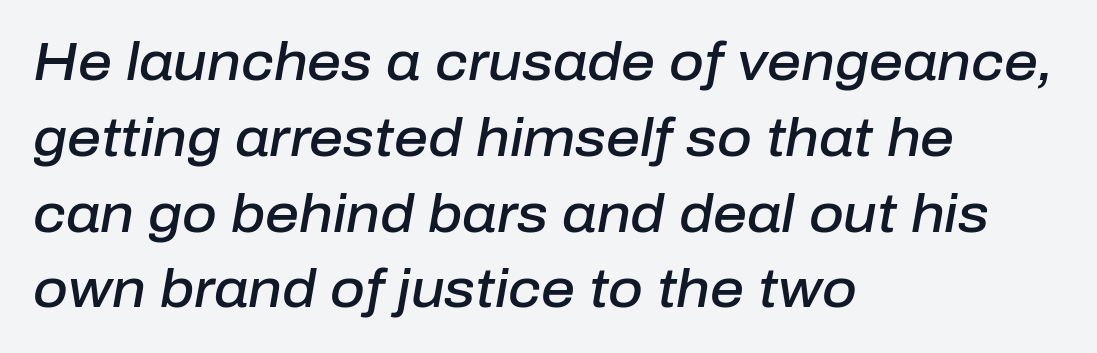
{"italic": "yes", "lean": "right", "slant_degrees": 10, "bold": "semi", "weight": "semibold", "width": "normal", "stroke_contrast": "low", "x_height": "medium", "monospaced": "no", "underline": "no", "align": "left", "line_spacing": "normal", "line_spacing_ratio": 1.43, "letter_spacing": "normal", "letter_spacing_em": 0.0, "glyph_px": 53}
